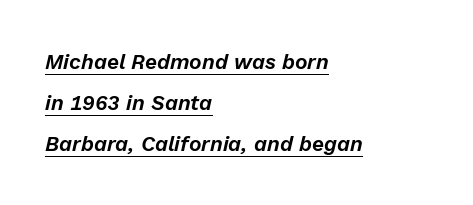
The image shows 21 px text type, italic (leaning right); set left-aligned, loose line spacing (1.96x), normal letter spacing, underlined.
